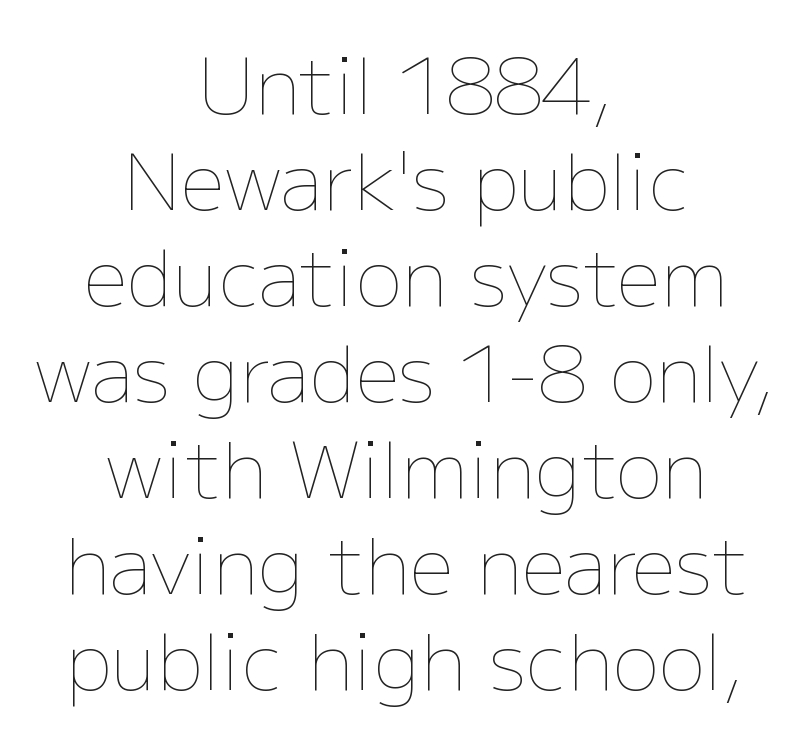
{"italic": "no", "bold": "no", "weight": "thin", "width": "normal", "stroke_contrast": "low", "x_height": "medium", "monospaced": "no", "underline": "no", "align": "center", "line_spacing_ratio": 1.23, "letter_spacing": "normal", "letter_spacing_em": 0.0, "glyph_px": 78}
